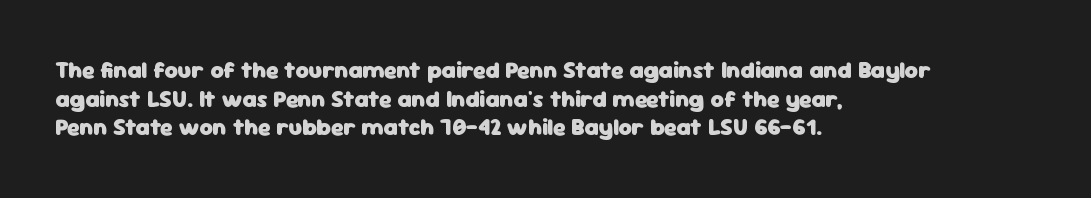
{"italic": "no", "bold": "yes", "underline": "no", "align": "left", "line_spacing": "normal", "line_spacing_ratio": 1.25, "letter_spacing": "normal", "letter_spacing_em": 0.0, "glyph_px": 23}
